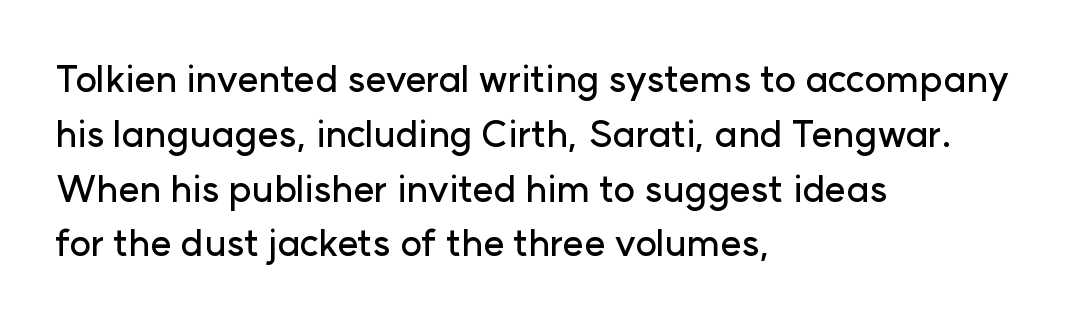
This rendering employs a face without finishing strokes, i.e., a sans-serif. The face used here is rendered with its standard letterfit. In CSS terms this would be text-align: left. Ascenders rise straight up at ninety degrees.
